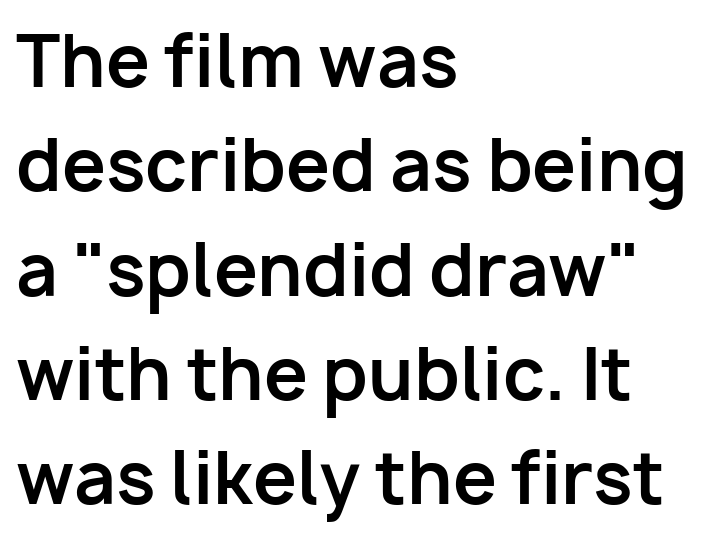
The image shows 70 px bold sans-serif type, upright; set left-aligned, normal line spacing (1.49x), normal letter spacing, not underlined; low stroke contrast and a medium x-height.
